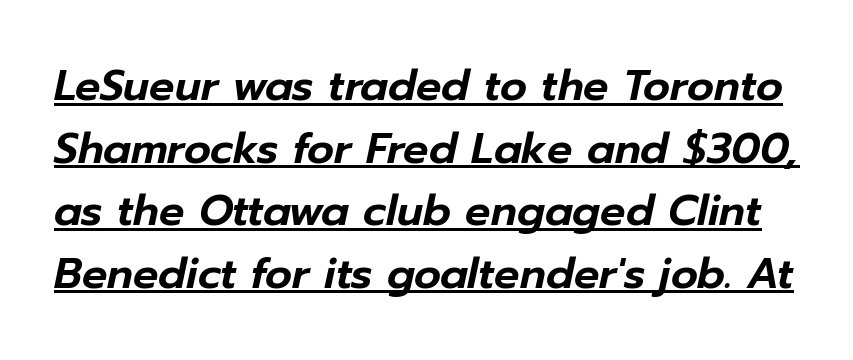
This sample has the flowing, uneven cadence of proportional lettering. Nothing unusual about the tracking: characters are spaced as the font intends. Normally led — the rows are evenly, conventionally spaced. Somebody hit Ctrl+U on this one — the words are underlined. The rendering applies a slant to the glyphs.
